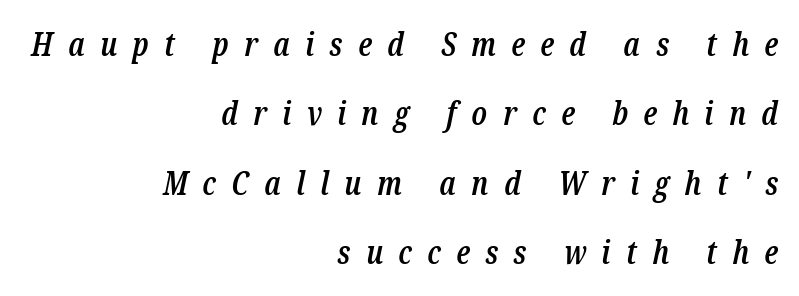
{"serif": "yes", "italic": "yes", "lean": "right", "slant_degrees": 12, "bold": "semi", "weight": "semibold", "width": "condensed", "stroke_contrast": "low", "x_height": "medium", "monospaced": "no", "underline": "no", "align": "right", "line_spacing": "loose", "line_spacing_ratio": 2.17, "letter_spacing": "wide", "letter_spacing_em": 0.48, "glyph_px": 32}
